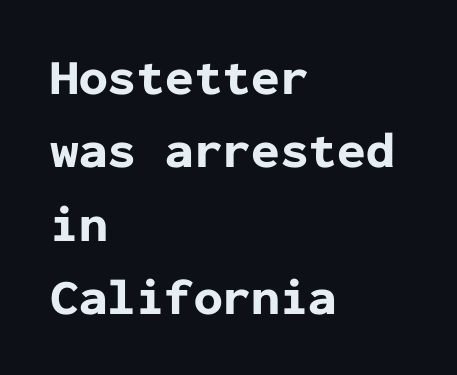
Q: Is the text bold? A: Yes.
Q: Is the text italic (slanted)? A: No, it is upright.
Q: Is the typeface a serif or a sans-serif typeface? A: Sans-serif.
Q: Is the text underlined? A: No.
Q: How is the paragraph aligned? A: Left-aligned.
Q: Is the spacing between letters normal or unusually wide? A: Normal.
Q: Is the spacing between lines tight, normal or loose? A: Normal.
Q: Width (condensed, normal, or wide)? A: Normal.
Q: Stroke contrast? A: Low.
Q: x-height? A: Medium.
Q: Monospaced? A: Yes.
